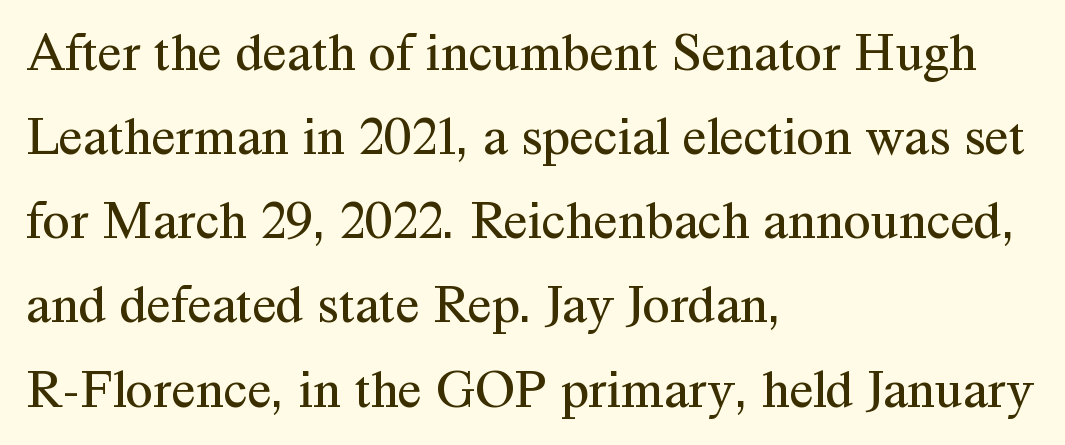
The strokes are not fattened; the text isn't bold. Regarding leading, the lines here are spaced in the standard way. Visually the block forms a straight wall on the left and a jagged coastline on the right. The letters sit at their default tracking, neither squeezed nor spread.
